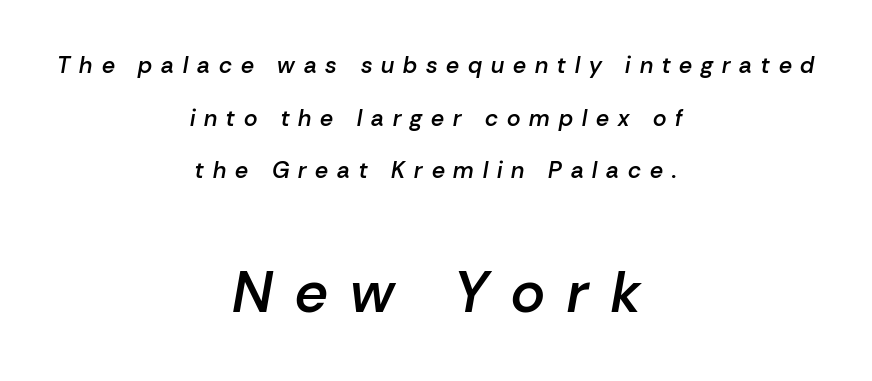
The image shows 58 px semibold type, italic (leaning right); set centered, loose line spacing (2.29x), unusually wide letter spacing (+0.39 em), not underlined; the second (bottom) block is 2.52x larger; low stroke contrast and a medium x-height.
